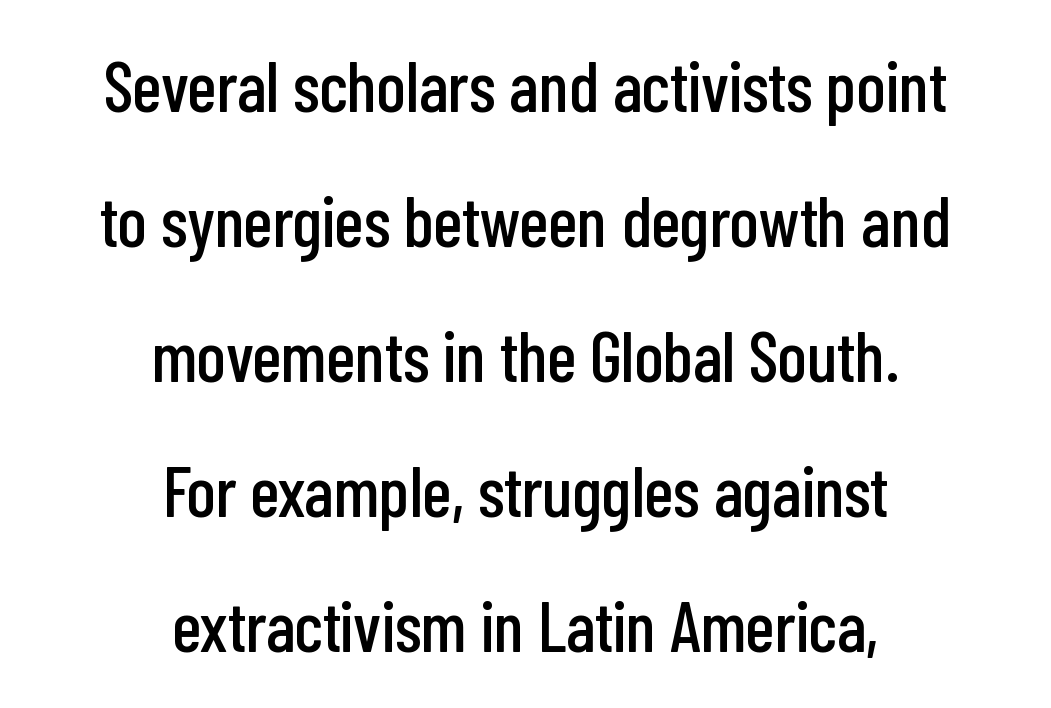
Q: Is the text italic (slanted)? A: No, it is upright.
Q: Is the typeface a serif or a sans-serif typeface? A: Sans-serif.
Q: Is the text underlined? A: No.
Q: How is the paragraph aligned? A: Centered.
Q: Is the spacing between letters normal or unusually wide? A: Normal.
Q: Is the spacing between lines tight, normal or loose? A: Loose.
Q: Width (condensed, normal, or wide)? A: Condensed.
Q: Stroke contrast? A: Low.
Q: x-height? A: Medium.
Q: Monospaced? A: No.
